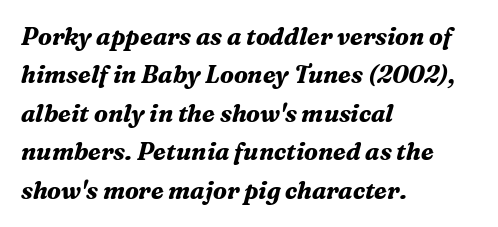
The passage shown leans; its letterforms are oblique. No extra tracking has been applied to these lines. The glyphs are unaccompanied by any horizontal stroke below them. Students, this is bold: see how much ink each stroke carries. Leading matches the norm, producing a regular column.
